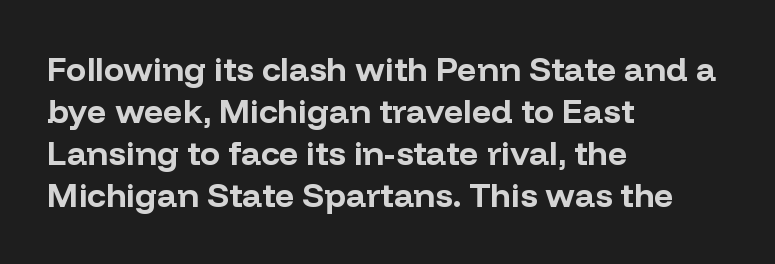
{"serif": "no", "italic": "no", "bold": "yes", "weight": "bold", "width": "normal", "stroke_contrast": "low", "x_height": "medium", "monospaced": "no", "underline": "no", "align": "left", "line_spacing_ratio": 1.24, "letter_spacing": "normal", "letter_spacing_em": 0.0, "glyph_px": 34}
